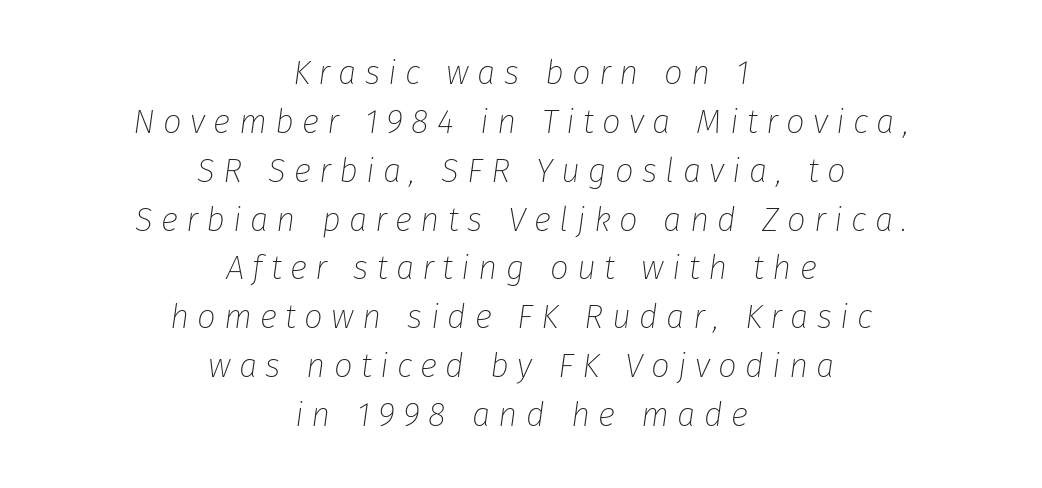
{"italic": "yes", "lean": "right", "slant_degrees": 8, "bold": "no", "weight": "thin", "width": "normal", "stroke_contrast": "low", "x_height": "medium", "monospaced": "no", "underline": "no", "align": "center", "line_spacing": "normal", "line_spacing_ratio": 1.48, "letter_spacing": "wide", "letter_spacing_em": 0.25, "glyph_px": 33}
